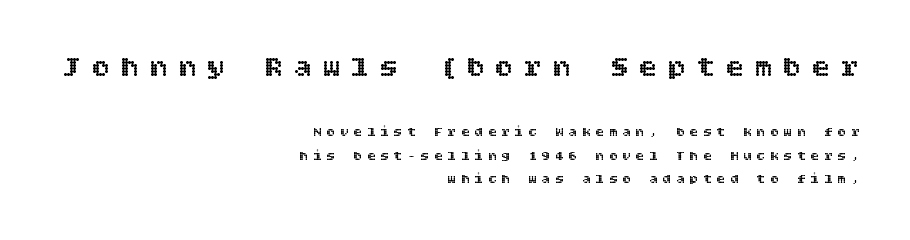
Q: Is the text italic (slanted)? A: No, it is upright.
Q: Is the text underlined? A: No.
Q: How is the paragraph aligned? A: Right-aligned.
Q: Is the spacing between letters normal or unusually wide? A: Unusually wide.
Q: Is the spacing between lines tight, normal or loose? A: Normal.
Q: Which block of text is set in a larger size, the first (top) or the second (bottom)? A: The first (top) one.
Q: Width (condensed, normal, or wide)? A: Normal.
Q: x-height? A: Large.
